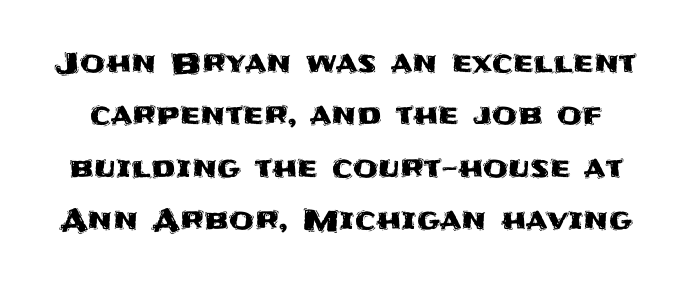
Q: Is the text italic (slanted)? A: No, it is upright.
Q: Is the typeface a serif or a sans-serif typeface? A: Sans-serif.
Q: Is the text underlined? A: No.
Q: Is the spacing between letters normal or unusually wide? A: Normal.
Q: Width (condensed, normal, or wide)? A: Normal.
Q: Stroke contrast? A: Medium.
Q: x-height? A: Large.
Q: Monospaced? A: No.
